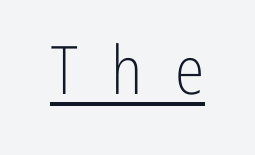
{"serif": "no", "italic": "no", "bold": "no", "weight": "light", "width": "condensed", "stroke_contrast": "low", "x_height": "medium", "monospaced": "no", "underline": "yes", "letter_spacing": "wide", "letter_spacing_em": 0.5, "glyph_px": 67}
